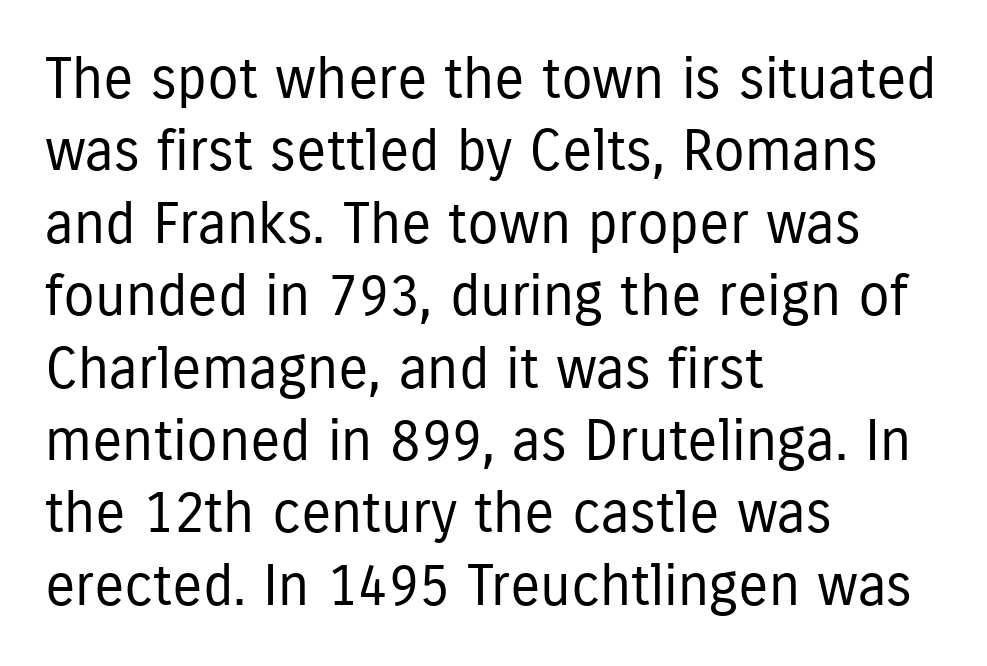
Nothing sits at the stroke ends, so this counts as sans-serif. Caption: standard tracking, unaltered. Notice how the stems are strictly vertical — no italics here. Type without underlining. Unbolded letterforms with no extra heft. Compared with typical paragraphs, the rows here are spaced about the same.
